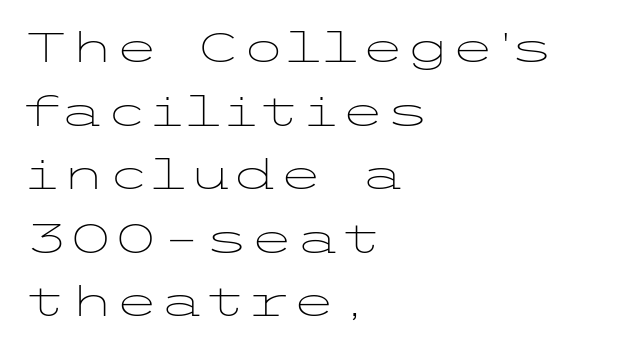
{"serif": "no", "italic": "no", "bold": "no", "weight": "light", "width": "wide", "stroke_contrast": "low", "x_height": "medium", "underline": "no", "align": "left", "line_spacing": "normal", "line_spacing_ratio": 1.55, "letter_spacing": "normal", "letter_spacing_em": 0.0, "glyph_px": 41}
